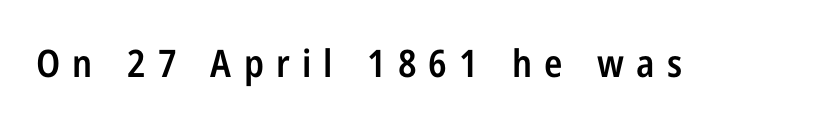
The tracking jumps out immediately: characters are airy and widely separated. The axis of the letterforms is exactly vertical. No feet cap the strokes, marking this as sans-serif type. Lines of text with bare space underneath.
